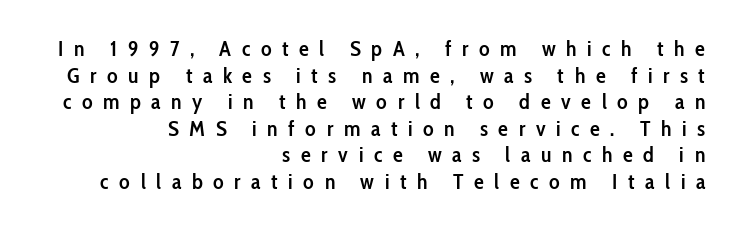
The gap between lines stays unmarked. Inter-character spacing is expanded well beyond the font's built-in metrics. Weight check: semibold — heavier than regular, not quite bold. Right-aligned paragraph, ragged on the left.
